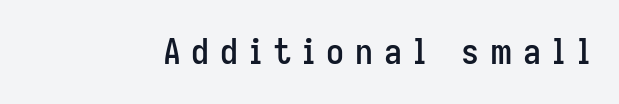
Tall strokes in this sample are plumb rather than angled. Descenders hang freely into open space. A typesetter would call this heavily tracked-out type. The typeface chosen for these lines omits serifs. Varying glyph widths throughout — classic text-font behaviour.
